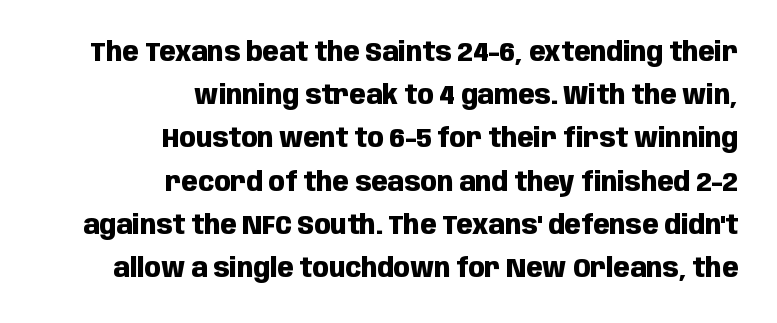
Q: Is the text bold? A: Yes.
Q: Is the text italic (slanted)? A: No, it is upright.
Q: Is the text underlined? A: No.
Q: How is the paragraph aligned? A: Right-aligned.
Q: Is the spacing between letters normal or unusually wide? A: Normal.
Q: Is the spacing between lines tight, normal or loose? A: Normal.
